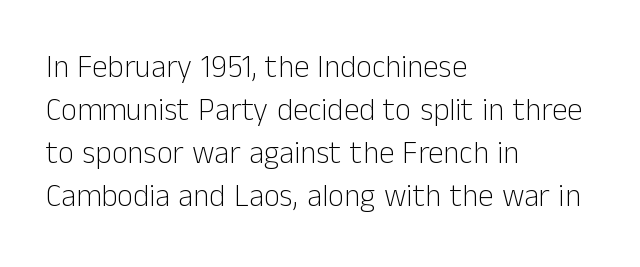
Q: Is the text bold? A: No.
Q: Is the text italic (slanted)? A: No, it is upright.
Q: Is the typeface a serif or a sans-serif typeface? A: Sans-serif.
Q: Is the text underlined? A: No.
Q: How is the paragraph aligned? A: Left-aligned.
Q: Is the spacing between letters normal or unusually wide? A: Normal.
Q: Is the spacing between lines tight, normal or loose? A: Normal.
Q: Width (condensed, normal, or wide)? A: Normal.
Q: Stroke contrast? A: Low.
Q: x-height? A: Medium.
Q: Monospaced? A: No.
